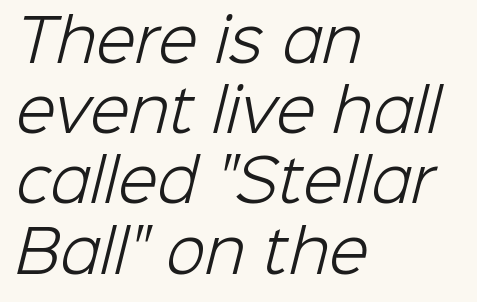
The image shows 58 px light sans-serif type; set left-aligned, line spacing 1.21x, normal letter spacing, not underlined; low stroke contrast and a medium x-height.
